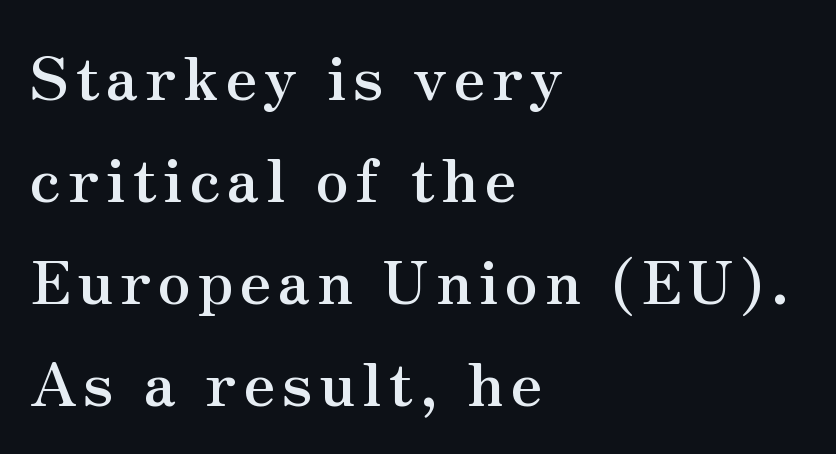
Q: Is the text bold? A: Yes.
Q: Is the text italic (slanted)? A: No, it is upright.
Q: Is the typeface a serif or a sans-serif typeface? A: Serif.
Q: Is the text underlined? A: No.
Q: How is the paragraph aligned? A: Left-aligned.
Q: Is the spacing between lines tight, normal or loose? A: Normal.
Q: Width (condensed, normal, or wide)? A: Normal.
Q: Stroke contrast? A: Medium.
Q: x-height? A: Small.
Q: Monospaced? A: No.
